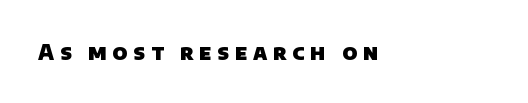
{"bold": "yes", "underline": "no", "letter_spacing": "wide", "letter_spacing_em": 0.27, "glyph_px": 21}
